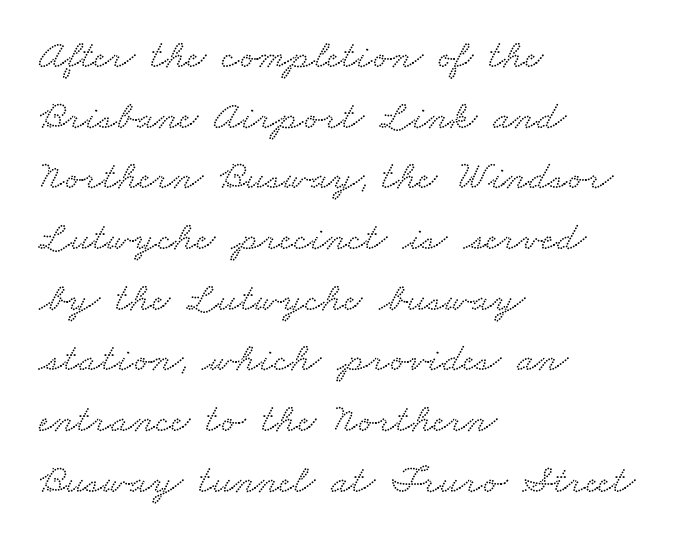
You could not count columns in this text — the font is proportionally spaced. The face used here is rendered with its standard letterfit. Is the block centered? No — it sits flush against the left margin.
